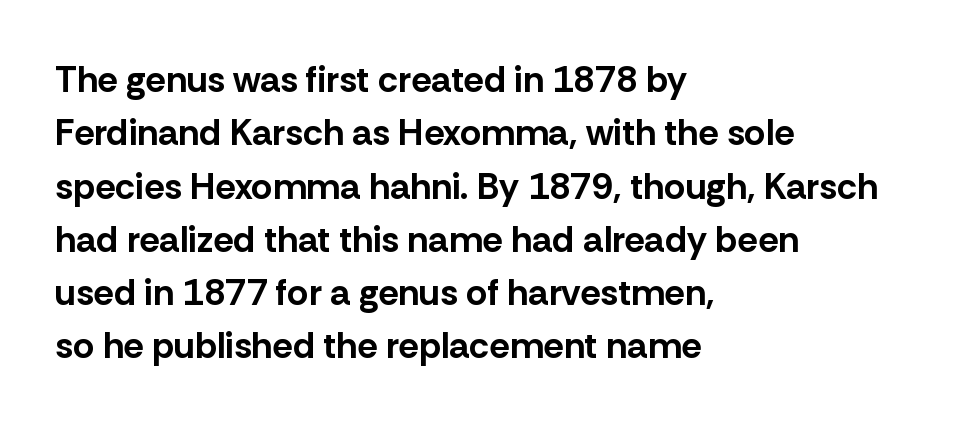
Q: Is the text bold? A: Yes.
Q: Is the text italic (slanted)? A: No, it is upright.
Q: Is the typeface a serif or a sans-serif typeface? A: Sans-serif.
Q: Is the text underlined? A: No.
Q: How is the paragraph aligned? A: Left-aligned.
Q: Is the spacing between letters normal or unusually wide? A: Normal.
Q: Is the spacing between lines tight, normal or loose? A: Normal.
Q: Width (condensed, normal, or wide)? A: Normal.
Q: Stroke contrast? A: Low.
Q: x-height? A: Medium.
Q: Monospaced? A: No.
